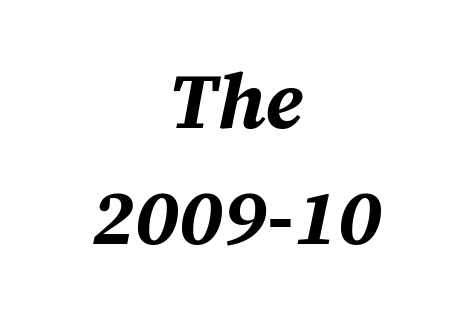
The image shows 78 px bold type, italic (leaning right); set centered, normal line spacing (1.49x), normal letter spacing, not underlined; medium stroke contrast and a medium x-height.
